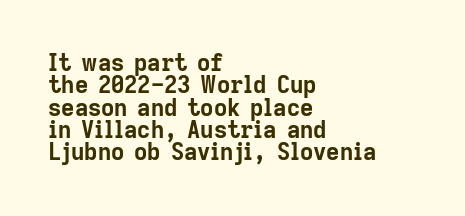
Q: Is the text bold? A: Yes.
Q: Is the text italic (slanted)? A: No, it is upright.
Q: Is the text underlined? A: No.
Q: How is the paragraph aligned? A: Left-aligned.
Q: Is the spacing between letters normal or unusually wide? A: Normal.
Q: Is the spacing between lines tight, normal or loose? A: Tight.
